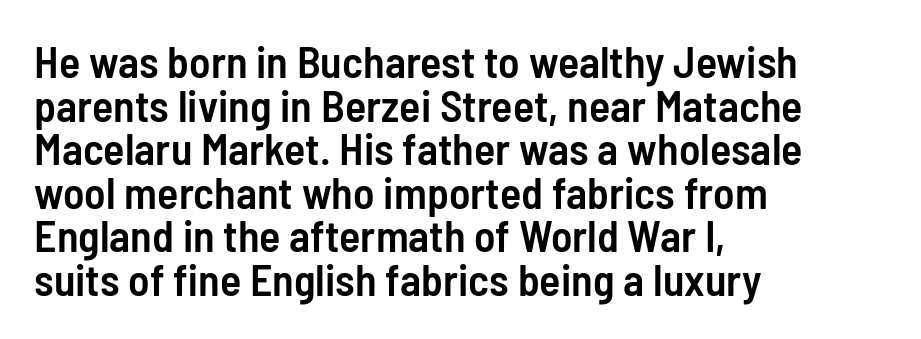
{"serif": "no", "italic": "no", "bold": "semi", "weight": "semibold", "width": "condensed", "stroke_contrast": "low", "x_height": "medium", "monospaced": "no", "underline": "no", "align": "left", "line_spacing": "tight", "line_spacing_ratio": 0.99, "letter_spacing": "normal", "letter_spacing_em": 0.0, "glyph_px": 44}
